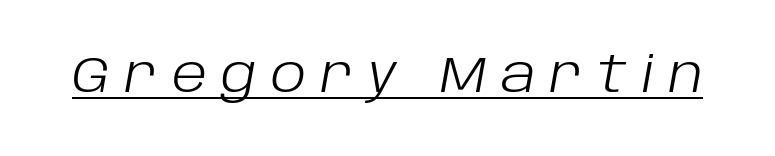
Underlined type. Note the varied advance widths — an 'i' is clearly narrower than an 'm'. The letterforms stand isolated, each surrounded by extra space. Italic? Definitely — the glyphs are oblique. The passage shown is not bold in any degree.
